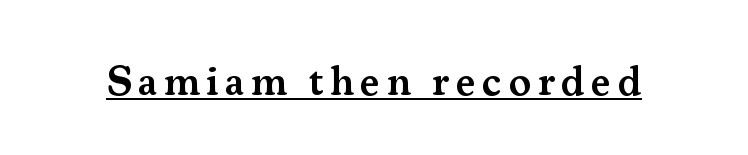
{"serif": "yes", "italic": "no", "bold": "semi", "weight": "semibold", "width": "normal", "stroke_contrast": "medium", "x_height": "small", "monospaced": "no", "underline": "yes", "glyph_px": 42}
